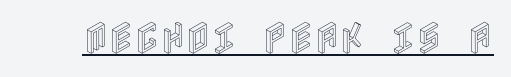
Designer's note — italics off, roman on. Like a heading marked for emphasis, these lines bear an underscore. Students, note that the glyphs here touch the page at normal intervals.
